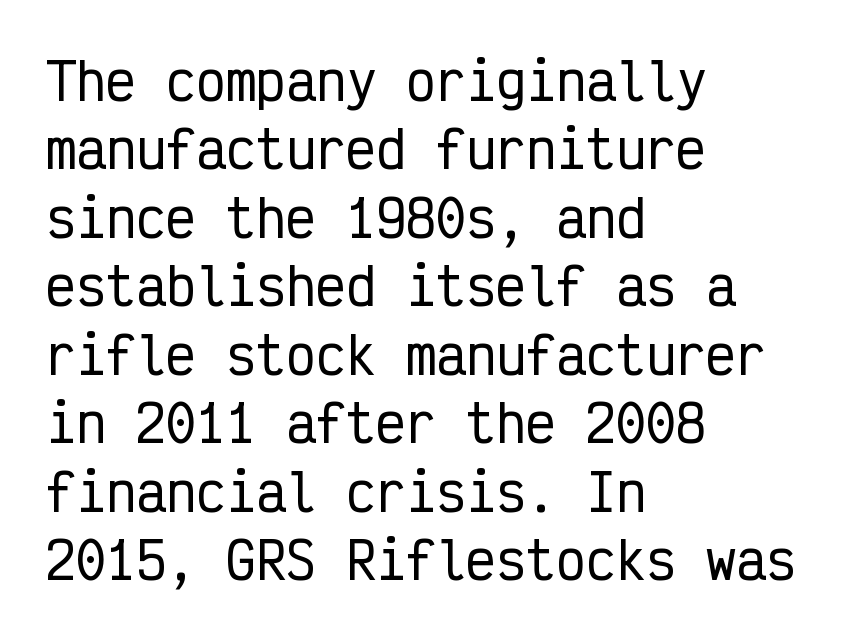
Q: Is the text italic (slanted)? A: No, it is upright.
Q: Is the typeface a serif or a sans-serif typeface? A: Sans-serif.
Q: Is the text underlined? A: No.
Q: How is the paragraph aligned? A: Left-aligned.
Q: Is the spacing between letters normal or unusually wide? A: Normal.
Q: Is the spacing between lines tight, normal or loose? A: Normal.
Q: Width (condensed, normal, or wide)? A: Condensed.
Q: Stroke contrast? A: Low.
Q: x-height? A: Medium.
Q: Monospaced? A: Yes.
